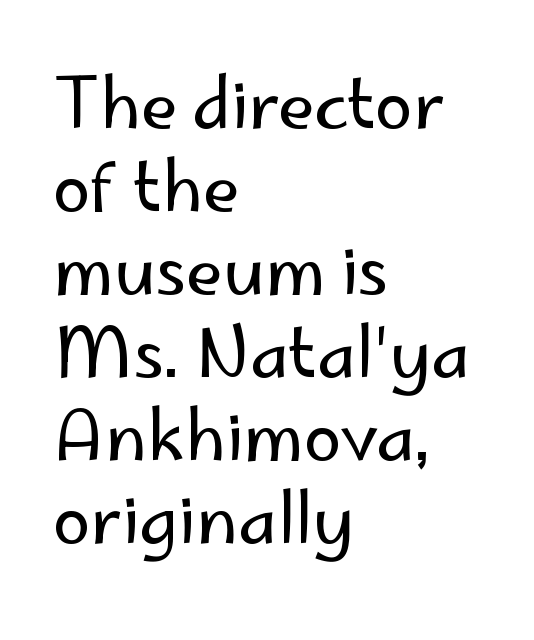
The horizontal fit of the characters is conventional and even. The passage shown is typed in a proportional face where columns would drift. These lines stack with their left ends in a neat column. No extra ink here — the face is not bold. When letters stand straight like this, we call the style roman or upright. This rendering employs a face without finishing strokes, i.e., a sans-serif.
